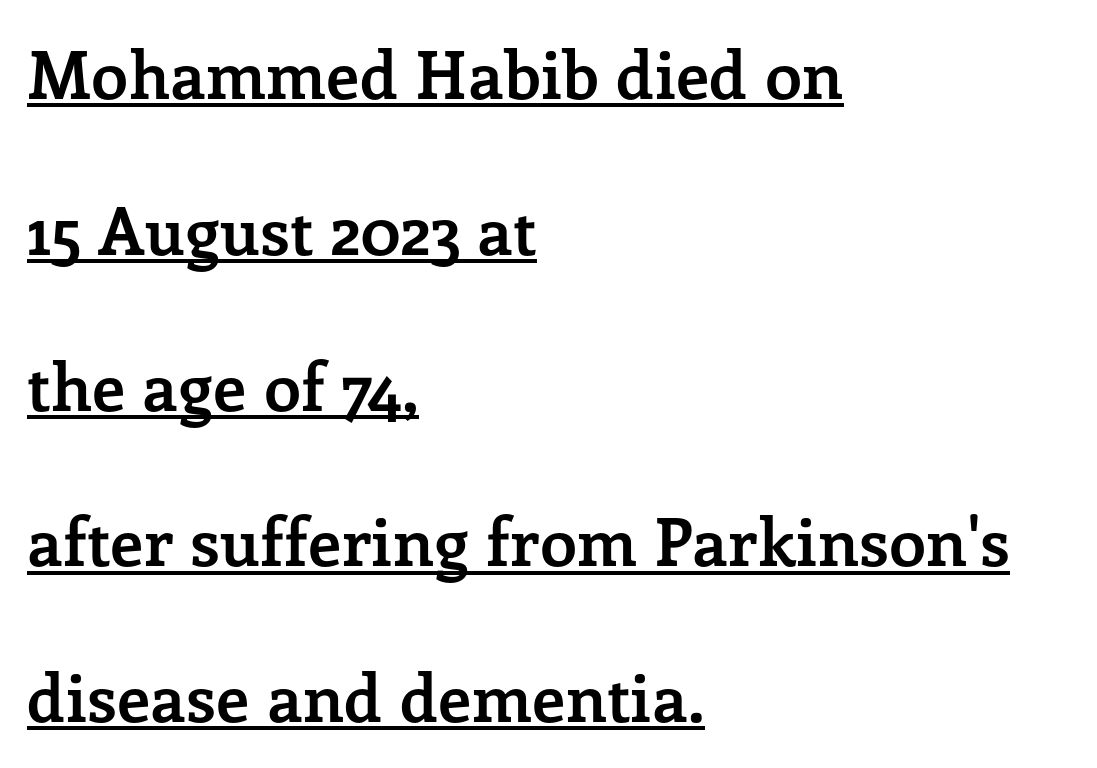
A typesetter would call this leading open, well beyond the default. Designer's note — italics off, roman on. The type family on display is of the serif kind. Is the block centered? No — it sits flush against the left margin. The string is rendered with underlining switched on. The letters advance in unequal steps, a hallmark of proportional type.
